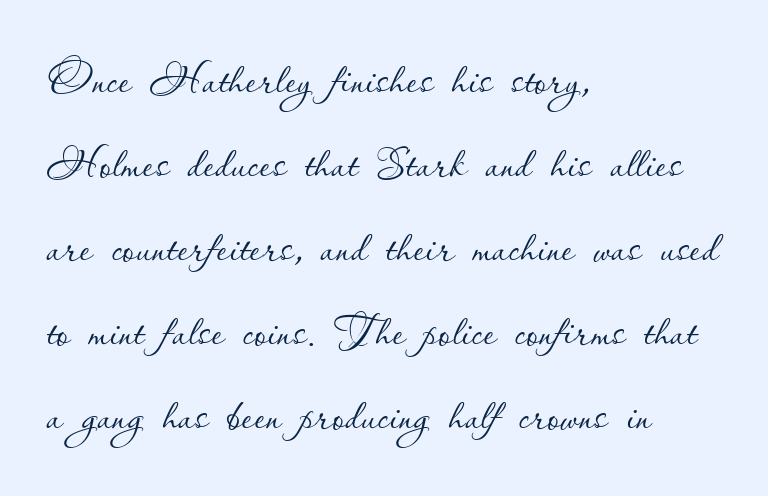
The image shows 60 px thin type; set left-aligned, normal line spacing (1.4x), normal letter spacing, not underlined; low stroke contrast and a small x-height.
